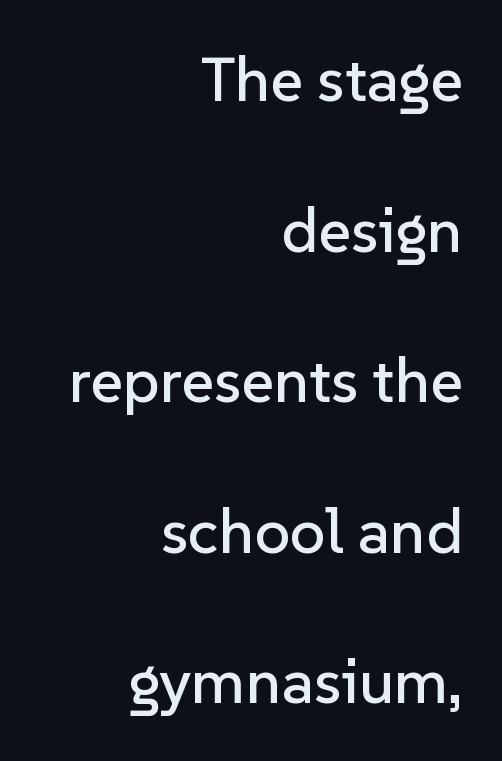
The image shows 63 px sans-serif type, upright; set right-aligned, loose line spacing (2.39x), normal letter spacing, not underlined; low stroke contrast and a medium x-height.
